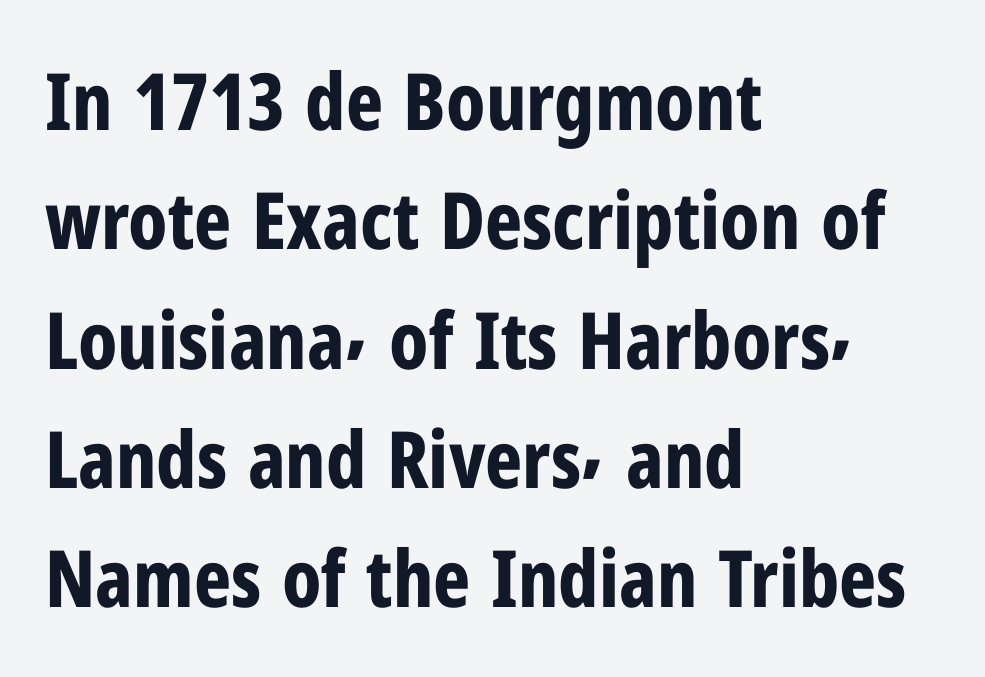
{"serif": "no", "italic": "no", "bold": "yes", "weight": "bold", "width": "condensed", "stroke_contrast": "low", "x_height": "medium", "monospaced": "no", "underline": "no", "align": "left", "line_spacing": "normal", "line_spacing_ratio": 1.51, "letter_spacing": "normal", "letter_spacing_em": 0.0, "glyph_px": 79}
